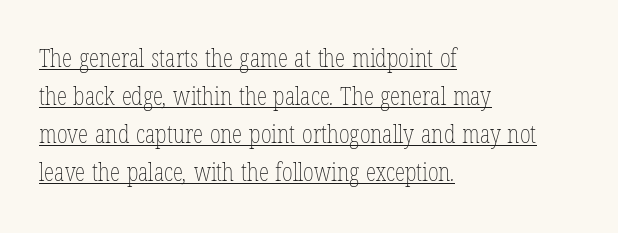
The image shows 26 px text type; set left-aligned, normal line spacing (1.46x), normal letter spacing, underlined.
